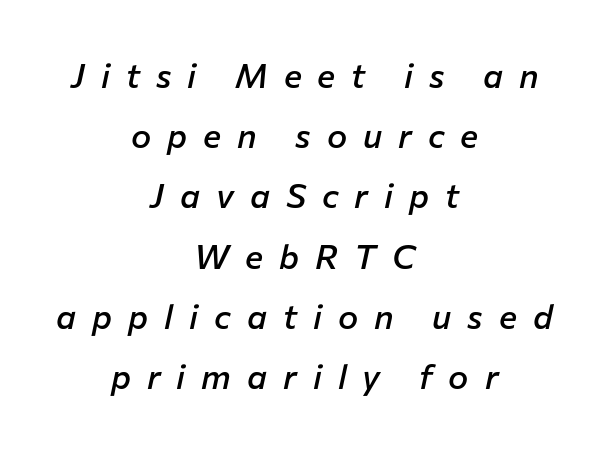
There is plenty of visible air inserted between adjacent glyphs. The axis of the letterforms is tilted away from vertical. Semibold letterforms, between regular and bold. A typesetter would call this proportional, since set widths differ per character. Unmarked baselines from the first word to the last. This sample is center-justified, so both line endings float freely.
